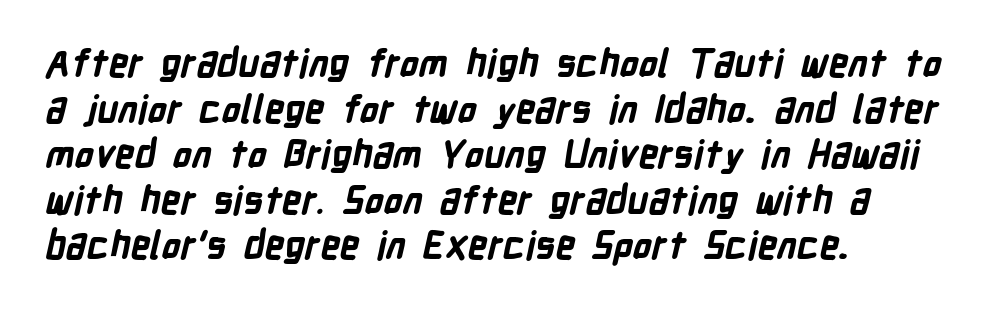
The image shows 38 px bold, condensed sans-serif type; set left-aligned, line spacing 1.2x, normal letter spacing, not underlined; low stroke contrast and a medium x-height.
